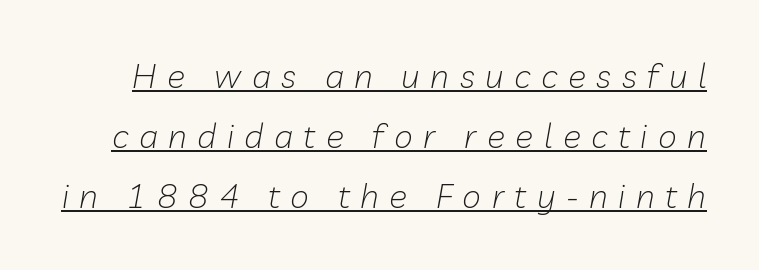
Q: Is the text bold? A: No.
Q: Is the text italic (slanted)? A: Yes, it leans right by about 10 degrees.
Q: Is the text underlined? A: Yes.
Q: Is the spacing between letters normal or unusually wide? A: Unusually wide.
Q: Width (condensed, normal, or wide)? A: Normal.
Q: Stroke contrast? A: Low.
Q: x-height? A: Medium.
Q: Monospaced? A: No.
